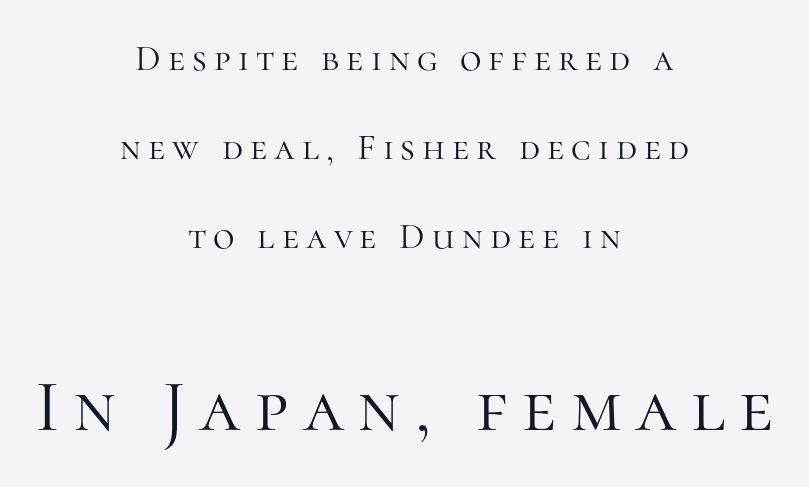
Q: Is the text bold? A: No.
Q: Is the text italic (slanted)? A: No, it is upright.
Q: Is the typeface a serif or a sans-serif typeface? A: Serif.
Q: Is the text underlined? A: No.
Q: How is the paragraph aligned? A: Centered.
Q: Is the spacing between lines tight, normal or loose? A: Loose.
Q: Which block of text is set in a larger size, the first (top) or the second (bottom)? A: The second (bottom) one.
Q: Width (condensed, normal, or wide)? A: Normal.
Q: Stroke contrast? A: High.
Q: x-height? A: Medium.
Q: Monospaced? A: No.
